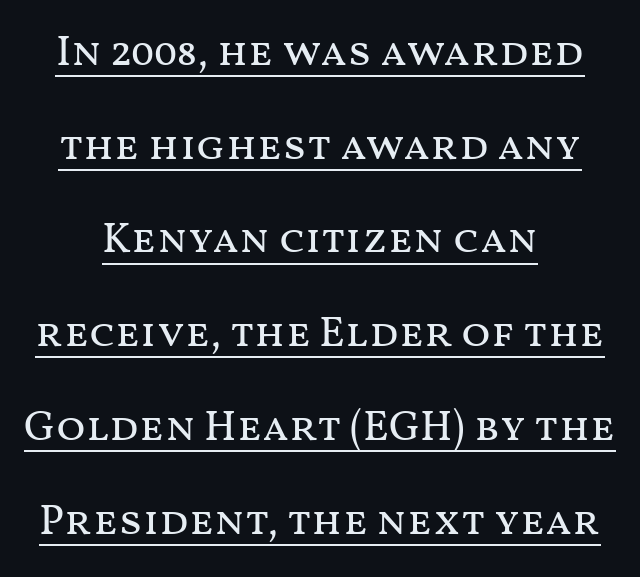
The image shows 43 px regular-weight, wide type, upright; set centered, loose line spacing (2.18x), normal letter spacing, underlined; medium stroke contrast and a medium x-height.
